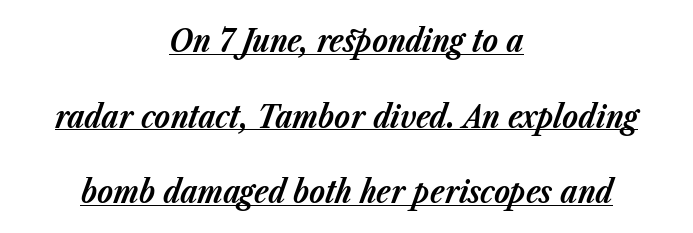
Q: Is the text bold? A: Yes.
Q: Is the text italic (slanted)? A: Yes, it leans right by about 23 degrees.
Q: Is the text underlined? A: Yes.
Q: How is the paragraph aligned? A: Centered.
Q: Is the spacing between letters normal or unusually wide? A: Normal.
Q: Is the spacing between lines tight, normal or loose? A: Loose.
Q: Width (condensed, normal, or wide)? A: Normal.
Q: Stroke contrast? A: Low.
Q: x-height? A: Medium.
Q: Monospaced? A: No.
